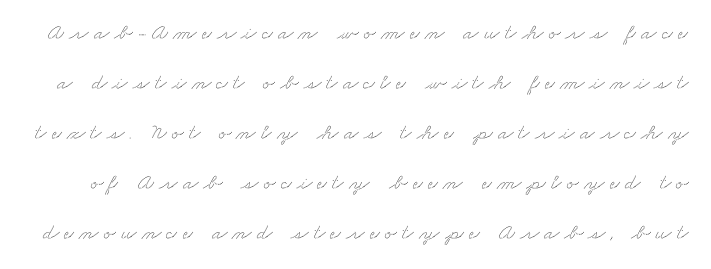
{"underline": "no", "line_spacing": "loose", "line_spacing_ratio": 2.27, "letter_spacing": "wide", "letter_spacing_em": 0.24, "glyph_px": 22}
